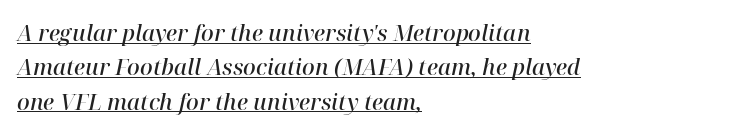
Underlining? Definitely there. Where is the straight margin? On the left. Yep, that's italic — everything's leaning. Emphasis by weight is partial: semibold. The vertical gap from one line to the next is medium. Letter spacing: default.
